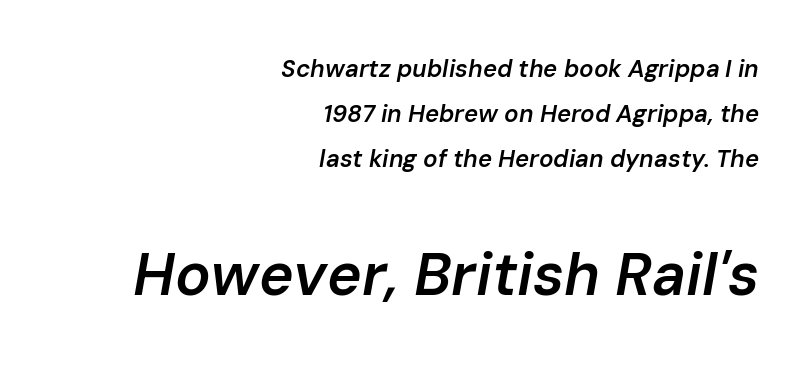
Here the designer chose a conventional face with non-uniform glyph widths. The face used here has a pronounced slope to its letters. Each glyph is drawn with semibold strokes, heavier than normal yet not fully bold. The space beneath each line is pristine and unruled. Glyph-to-glyph distance matches everyday printed text.
